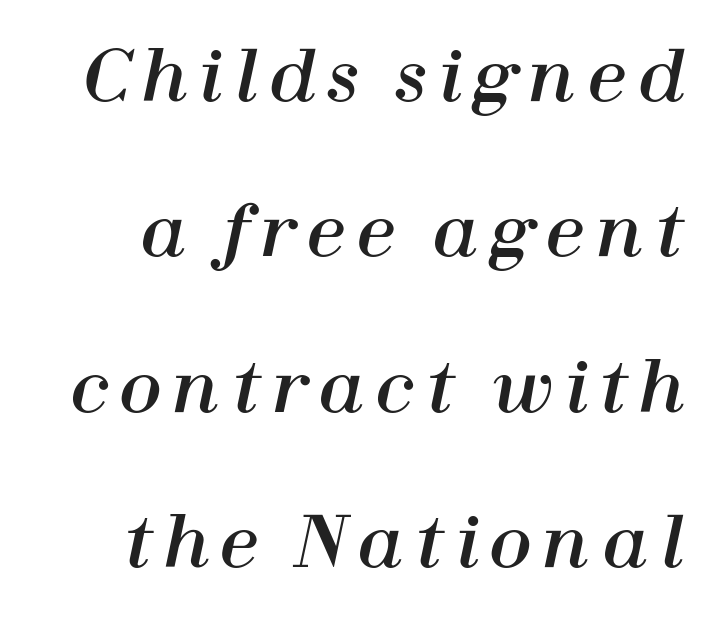
Underlining? Definitely not there. Emphasis-style slanted type is in use. The passage shown is typed in a proportional face where columns would drift. The vertical gap from one line to the next is large.
